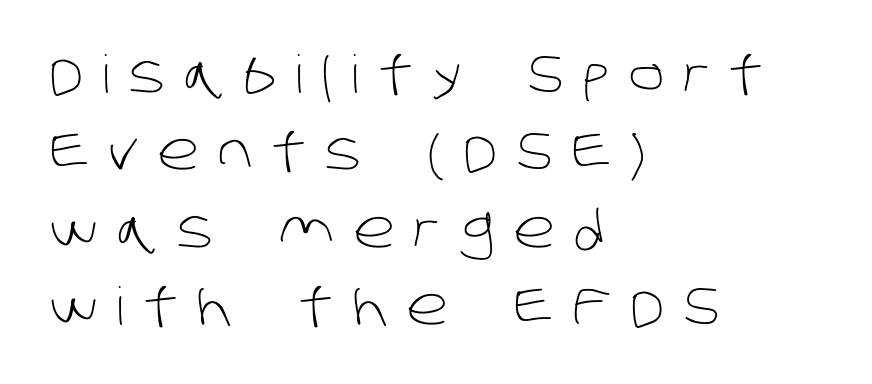
The space directly below the letters is spotless. The rendering uses a moderate line-height, typical for paragraphs. The cut favours lightness, reaching ordinary text weight at its darkest. The ragged edge is on the right, which tells us the setting is flush left. Do the characters align in a grid? No, the font is proportional. The passage shown is typeset with a sans-serif family.
